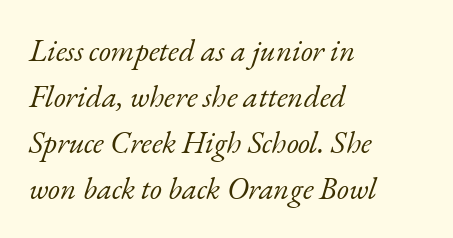
Q: Is the text bold? A: No.
Q: Is the text italic (slanted)? A: Yes, it leans right by about 17 degrees.
Q: Is the typeface a serif or a sans-serif typeface? A: Serif.
Q: Is the text underlined? A: No.
Q: How is the paragraph aligned? A: Left-aligned.
Q: Is the spacing between letters normal or unusually wide? A: Normal.
Q: Is the spacing between lines tight, normal or loose? A: Normal.
Q: Width (condensed, normal, or wide)? A: Normal.
Q: Stroke contrast? A: Low.
Q: x-height? A: Small.
Q: Monospaced? A: No.
